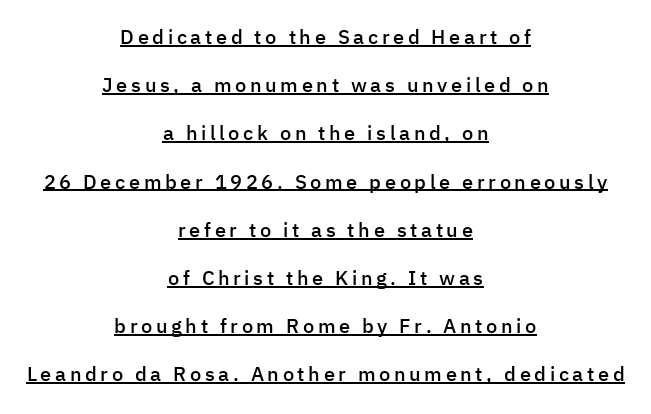
{"italic": "no", "bold": "semi", "underline": "yes", "align": "center", "line_spacing": "loose", "line_spacing_ratio": 2.41, "glyph_px": 20}
